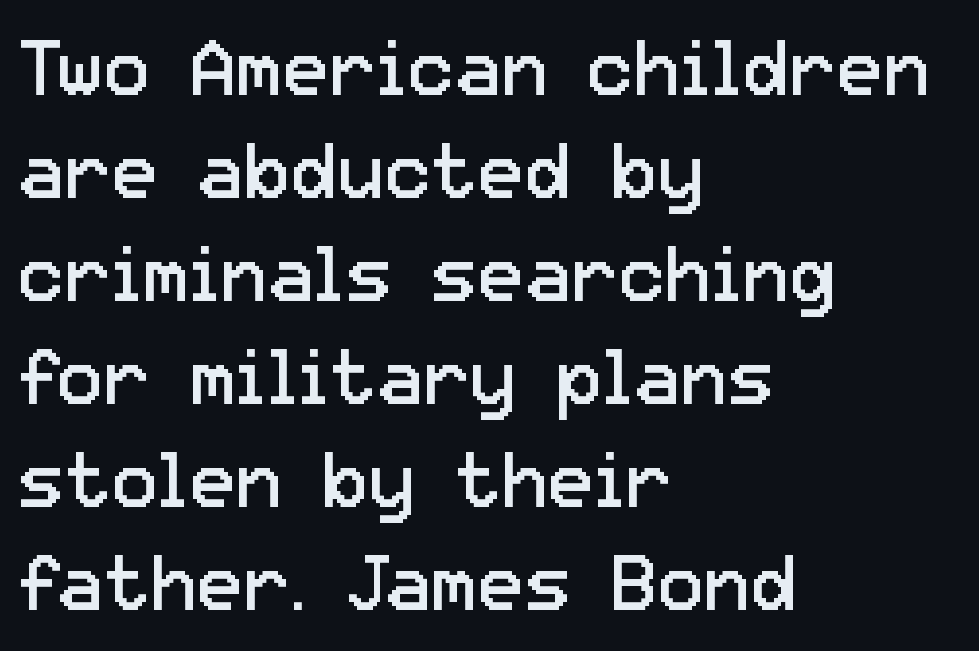
Unlike italic type, these characters show no tilt at all. The rendering anchors every line to the left-hand side. Honestly, the row spacing looks completely unremarkable. The passage shown is not bold in any degree. Proportional: the letters do not fall into vertical columns. Stroke terminals: plain, sans-serif.
